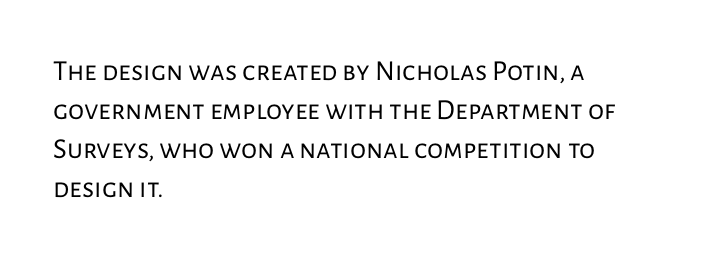
The lettering holds an erect, upright posture throughout. The letterforms sit at book weight or below. The text was rendered using a sans face with plain stroke endings. Underlining? Definitely not there. Vertical spacing — default.
